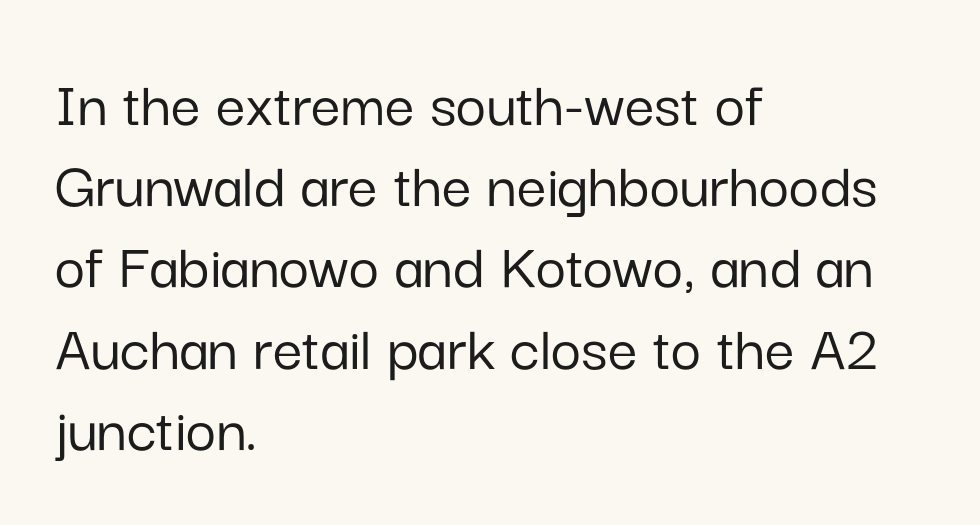
Decoration check: the copy has no underline. Character widths vary here, with narrow letters taking less room than wide ones. Observe the ordinary spacing: letters are neighbours, not strangers. Does the lettering tilt? It doesn't — this is upright. Is this a sans? Yes — the strokes have no serifs. The rag falls on the right side of this text block.
